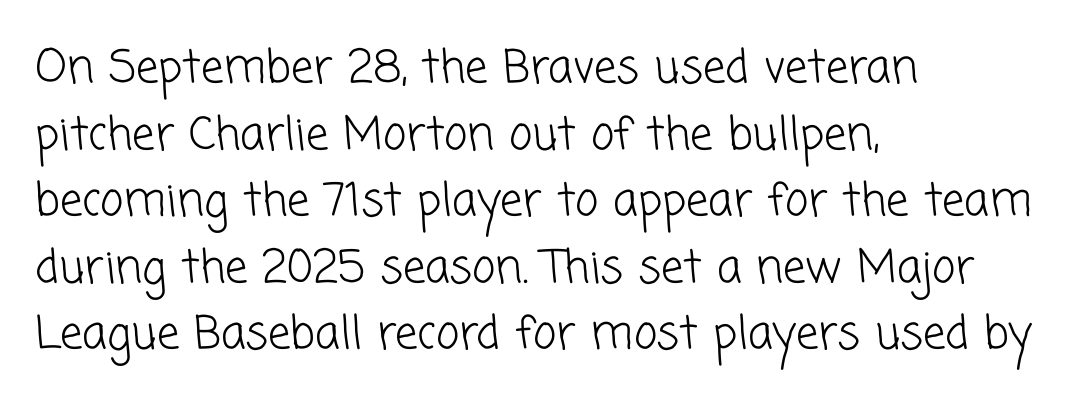
{"serif": "no", "bold": "no", "weight": "light", "width": "normal", "stroke_contrast": "low", "x_height": "medium", "monospaced": "no", "underline": "no", "align": "left", "line_spacing": "normal", "line_spacing_ratio": 1.48, "letter_spacing": "normal", "letter_spacing_em": 0.0, "glyph_px": 45}
